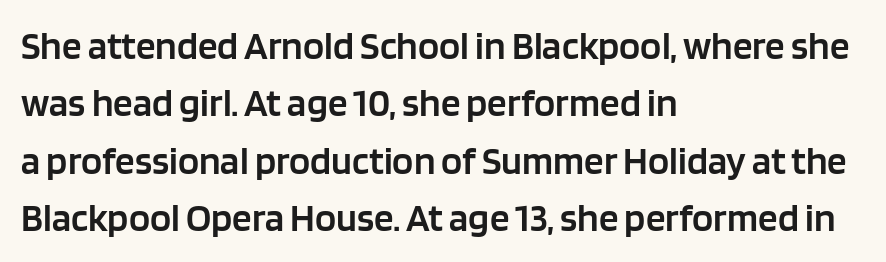
Short and long lines alike share a common starting point at left. Baseline-to-baseline distance is the conventional proportion of letter height. Characters follow at the spacing the type designer built in. The baseline area is clear. This sample uses a sans-serif face.
